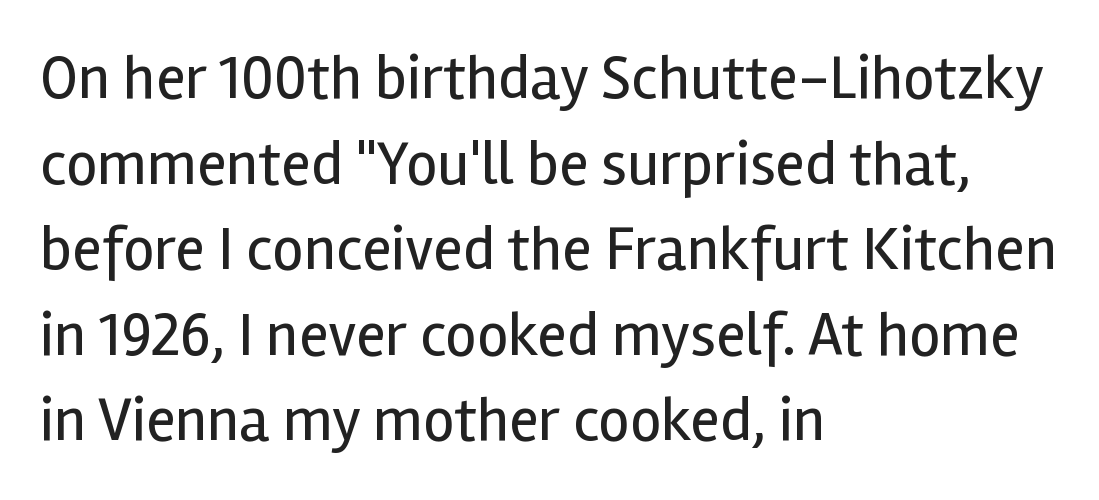
The passage shown is typed in a proportional face where columns would drift. Glance below the letters and you will spot only blank space. This sample keeps an unexceptional amount of space between lines. Grotesque or geometric, the face here clearly has no serifs. Is this a heavy cut? Hardly; it is regular or lighter. Line beginnings align vertically; line endings do not.
